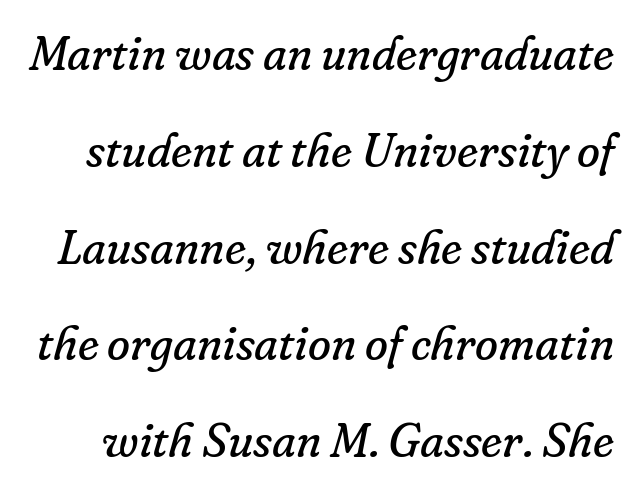
The image shows 47 px regular-weight serif type, italic (leaning right); set loose line spacing (2.06x), normal letter spacing, not underlined; low stroke contrast and a small x-height.
